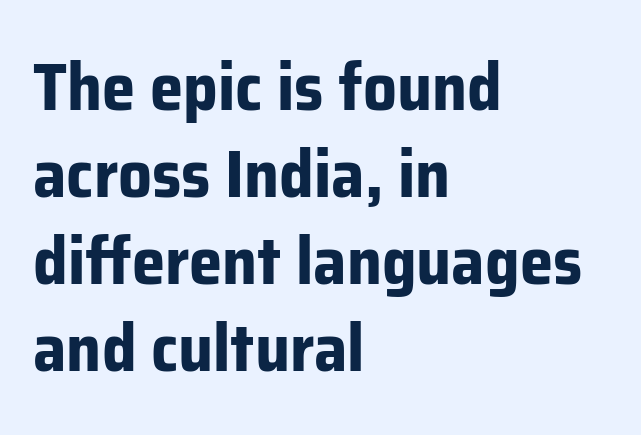
{"serif": "no", "italic": "no", "bold": "yes", "weight": "bold", "width": "normal", "stroke_contrast": "low", "x_height": "medium", "monospaced": "no", "underline": "no", "align": "left", "line_spacing": "normal", "line_spacing_ratio": 1.3, "letter_spacing": "normal", "letter_spacing_em": 0.0, "glyph_px": 67}
